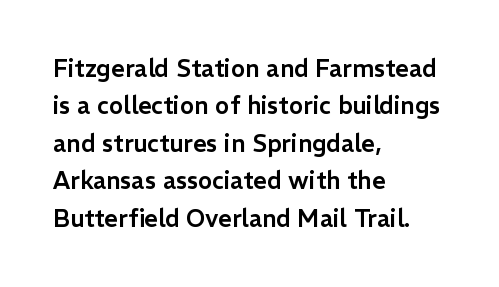
{"italic": "no", "underline": "no", "align": "left", "line_spacing": "normal", "line_spacing_ratio": 1.56, "letter_spacing": "normal", "letter_spacing_em": 0.0, "glyph_px": 24}
